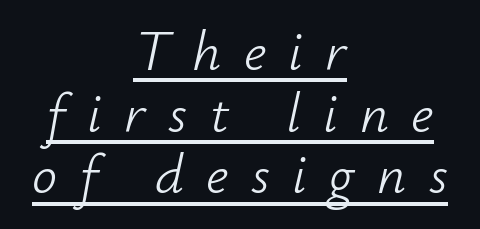
Teacher's note: observe the equal gaps on both sides — that is centered alignment. This sample has the flowing, uneven cadence of proportional lettering. In terms of letterspacing, this is a distinctly airy, spread setting. The strokes are not fattened; the text isn't bold. Reading down the column, the eye jumps only a short way to each next line. Underline: present.
